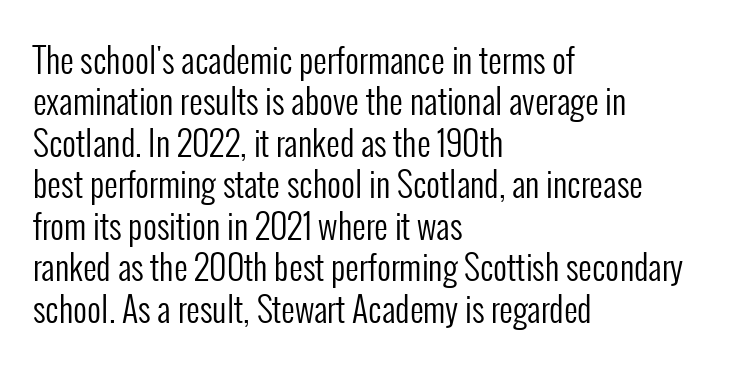
The image shows 34 px regular-weight, condensed sans-serif type, upright; set left-aligned, line spacing 1.22x, normal letter spacing, not underlined; low stroke contrast and a medium x-height.
